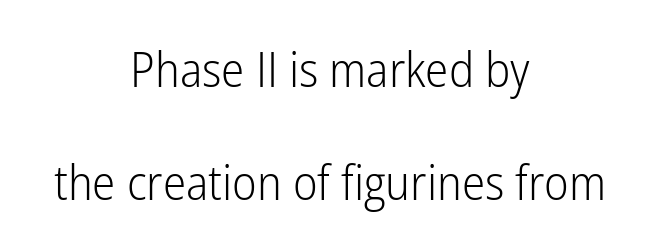
{"serif": "no", "italic": "no", "bold": "no", "weight": "light", "width": "condensed", "stroke_contrast": "low", "x_height": "medium", "monospaced": "no", "underline": "no", "align": "center", "line_spacing": "loose", "line_spacing_ratio": 2.3, "letter_spacing": "normal", "letter_spacing_em": 0.0, "glyph_px": 49}
